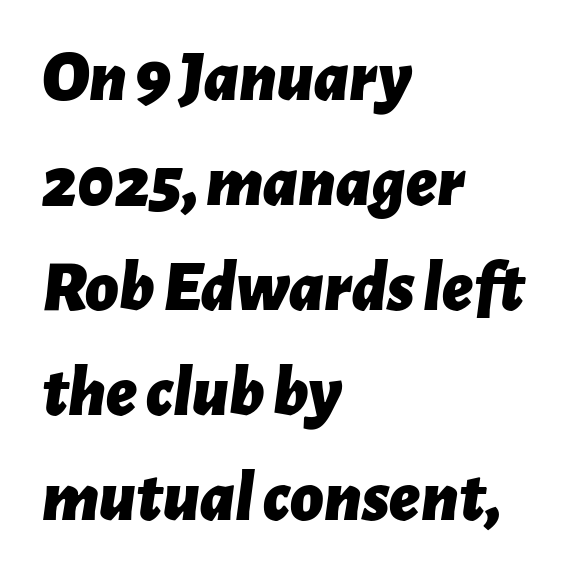
The space directly below the letters is spotless. In CSS terms this would be text-align: left. Reading down the column, the eye jumps a familiar distance to each next line. You could not count columns in this text — the font is proportionally spaced.
